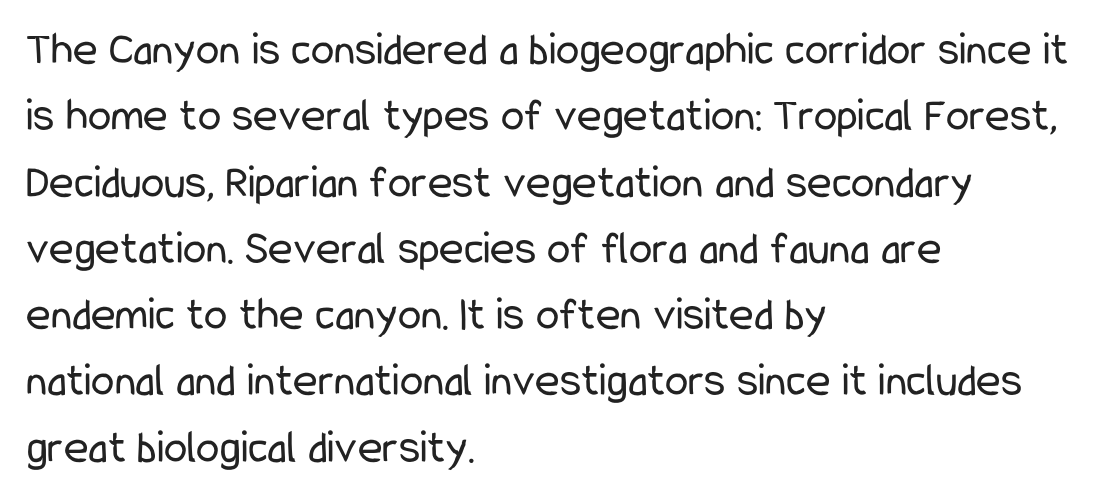
{"serif": "no", "italic": "no", "bold": "no", "weight": "regular", "width": "condensed", "stroke_contrast": "low", "x_height": "medium", "monospaced": "no", "underline": "no", "align": "left", "line_spacing": "normal", "line_spacing_ratio": 1.41, "letter_spacing": "normal", "letter_spacing_em": 0.0, "glyph_px": 47}
